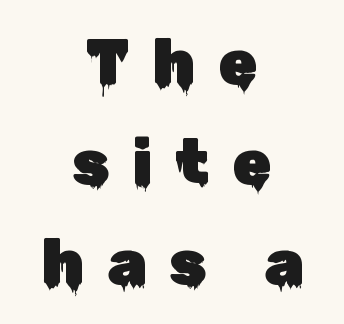
Q: Is the text italic (slanted)? A: No, it is upright.
Q: Is the typeface a serif or a sans-serif typeface? A: Sans-serif.
Q: Is the text underlined? A: No.
Q: How is the paragraph aligned? A: Centered.
Q: Is the spacing between letters normal or unusually wide? A: Unusually wide.
Q: Is the spacing between lines tight, normal or loose? A: Normal.
Q: Width (condensed, normal, or wide)? A: Normal.
Q: Stroke contrast? A: Low.
Q: x-height? A: Medium.
Q: Monospaced? A: No.
